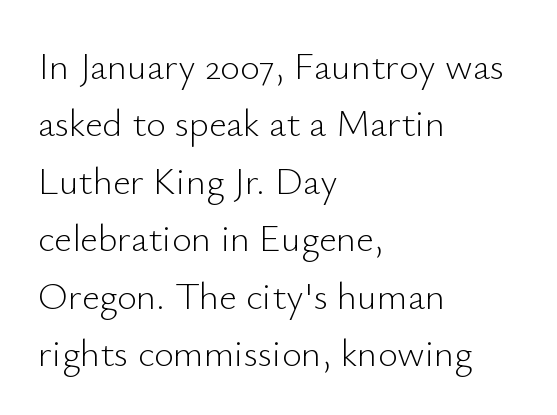
{"serif": "no", "italic": "no", "bold": "no", "weight": "light", "width": "normal", "stroke_contrast": "low", "x_height": "small", "monospaced": "no", "underline": "no", "align": "left", "line_spacing": "normal", "line_spacing_ratio": 1.51, "letter_spacing": "normal", "letter_spacing_em": 0.0, "glyph_px": 38}
